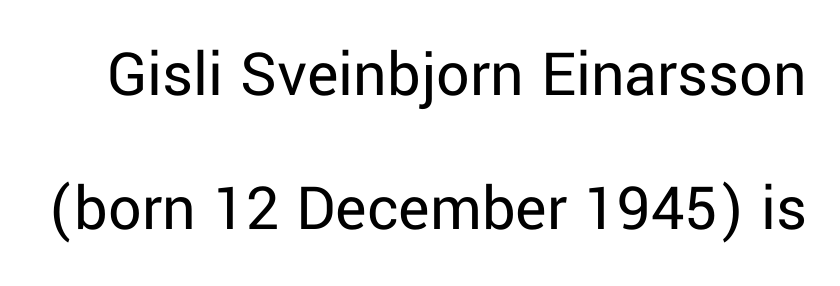
The image shows 66 px regular-weight sans-serif type, upright; set loose line spacing (2.03x), normal letter spacing, not underlined; low stroke contrast and a medium x-height.
